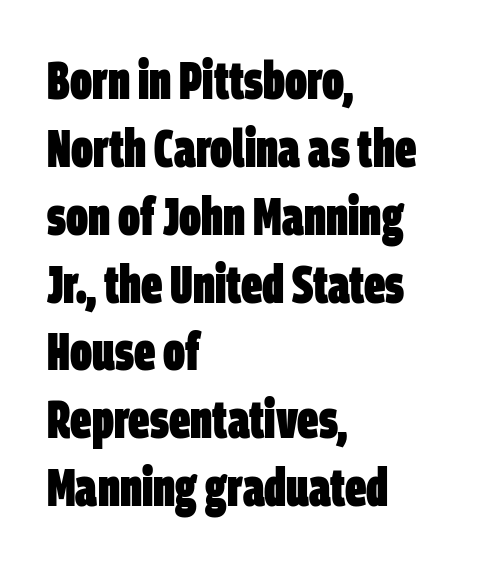
Note: no serifs on the glyphs. Proportional: the letters do not fall into vertical columns. The vertical gap from one line to the next is medium. Unmarked baselines from the first word to the last. How heavy is the stroke? Heavy — this is a bold.
